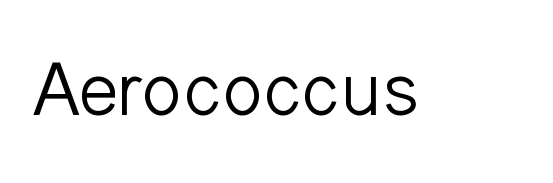
The image shows 76 px light sans-serif type, upright; set normal letter spacing, not underlined; low stroke contrast and a medium x-height.
